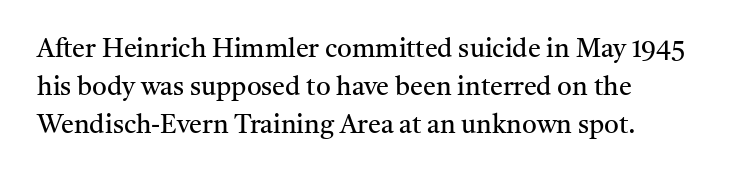
Q: Is the text bold? A: No.
Q: Is the text italic (slanted)? A: No, it is upright.
Q: Is the text underlined? A: No.
Q: How is the paragraph aligned? A: Left-aligned.
Q: Is the spacing between letters normal or unusually wide? A: Normal.
Q: Is the spacing between lines tight, normal or loose? A: Normal.
